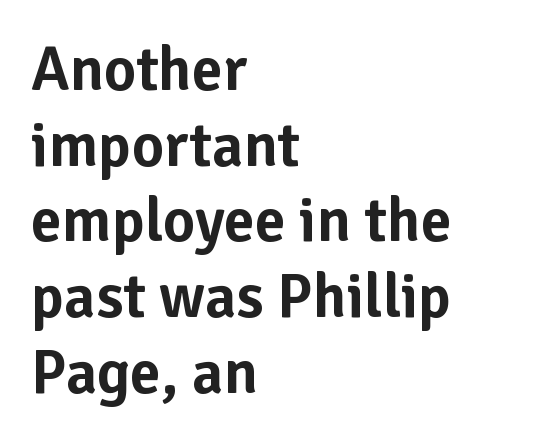
{"serif": "no", "italic": "no", "width": "normal", "stroke_contrast": "low", "x_height": "medium", "monospaced": "no", "underline": "no", "align": "left", "line_spacing_ratio": 1.22, "letter_spacing": "normal", "letter_spacing_em": 0.0, "glyph_px": 62}
